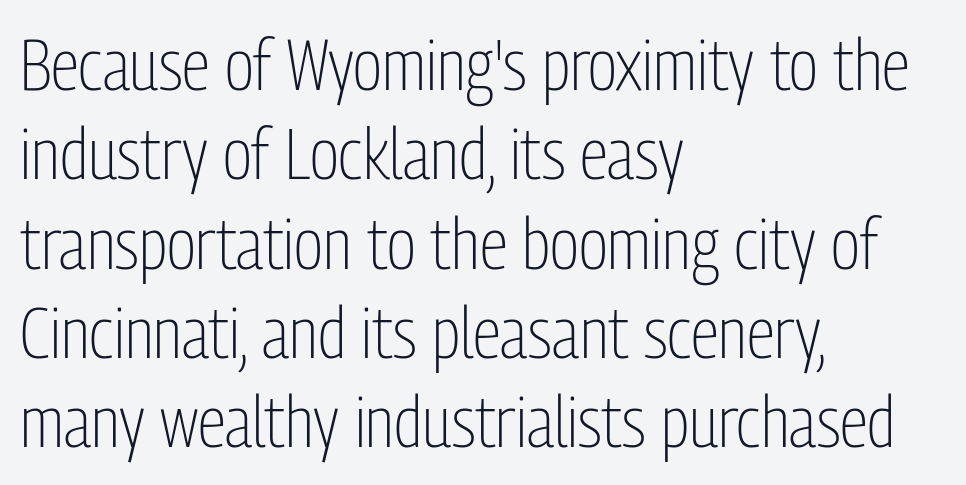
The image shows 72 px light, condensed sans-serif type, upright; set left-aligned, line spacing 1.24x, normal letter spacing, not underlined; low stroke contrast and a medium x-height.
